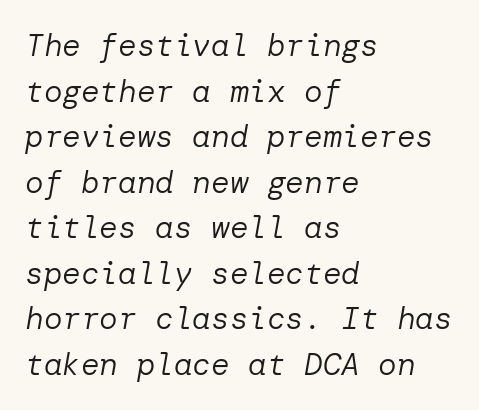
{"italic": "yes", "lean": "right", "slant_degrees": 10, "bold": "no", "weight": "regular", "width": "normal", "stroke_contrast": "low", "x_height": "medium", "underline": "no", "align": "left", "line_spacing": "normal", "line_spacing_ratio": 1.47, "letter_spacing": "normal", "letter_spacing_em": 0.0, "glyph_px": 31}
